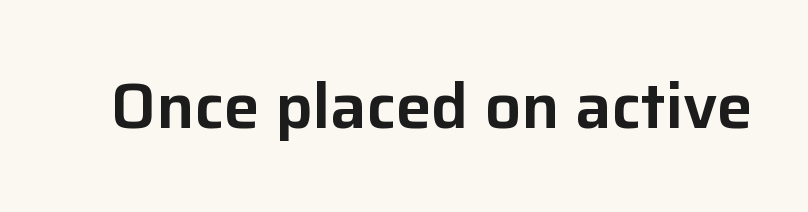
Q: Is the text italic (slanted)? A: No, it is upright.
Q: Is the typeface a serif or a sans-serif typeface? A: Sans-serif.
Q: Is the text underlined? A: No.
Q: Is the spacing between letters normal or unusually wide? A: Normal.
Q: Width (condensed, normal, or wide)? A: Normal.
Q: Stroke contrast? A: Low.
Q: x-height? A: Medium.
Q: Monospaced? A: No.
